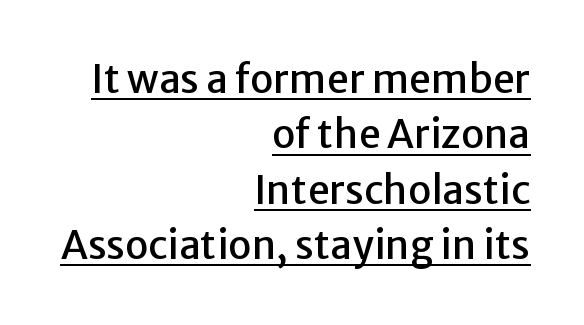
The image shows 39 px sans-serif type, upright; set right-aligned, normal line spacing (1.42x), normal letter spacing, underlined; low stroke contrast and a medium x-height.
